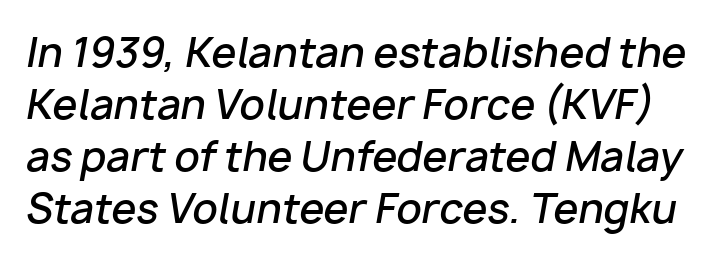
A bit beefed up — I'd call it semibold rather than bold. Proportional: the letters do not fall into vertical columns. Slant detected: the letters are inclined. Summary of vertical rhythm: regular, with standard interline spacing. The gaps between neighbouring characters are ordinary and unremarkable.
